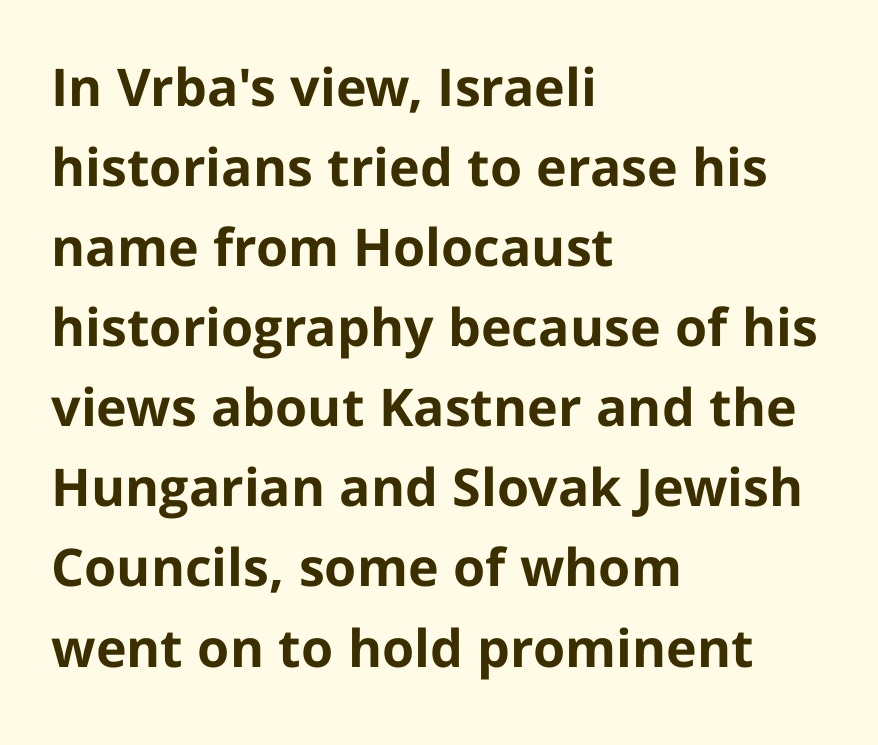
Letter spacing: default. These lines stack with their left ends in a neat column. The font family rendered here belongs to the sans-serif group. Each row of text sits above clean, open space. The letters advance in unequal steps, a hallmark of proportional type. One glance says typical: line gaps are just what's usual.
